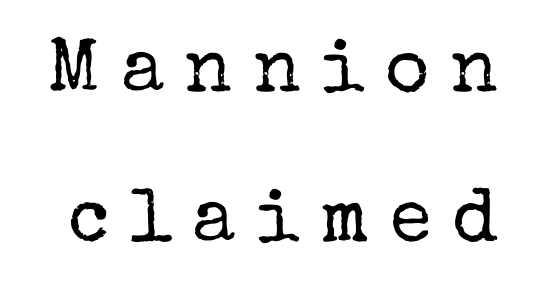
Q: Is the text bold? A: No.
Q: Is the text italic (slanted)? A: No, it is upright.
Q: Is the typeface a serif or a sans-serif typeface? A: Serif.
Q: Is the text underlined? A: No.
Q: Is the spacing between letters normal or unusually wide? A: Unusually wide.
Q: Is the spacing between lines tight, normal or loose? A: Loose.
Q: Width (condensed, normal, or wide)? A: Normal.
Q: Stroke contrast? A: Low.
Q: x-height? A: Medium.
Q: Monospaced? A: No.
